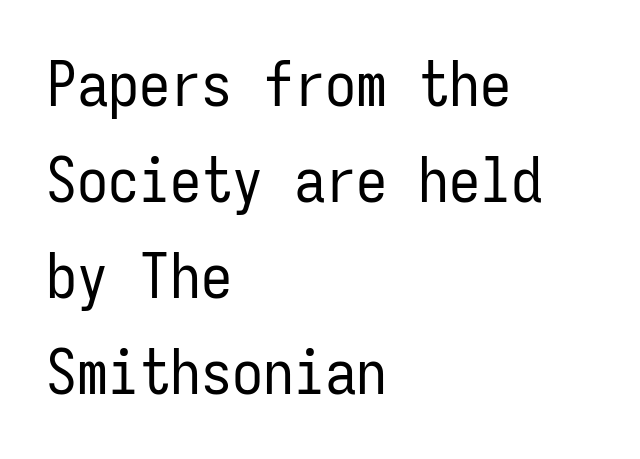
The image shows 62 px regular-weight, condensed sans-serif type, upright, monospaced; set left-aligned, normal line spacing (1.55x), normal letter spacing, not underlined; low stroke contrast and a medium x-height.
